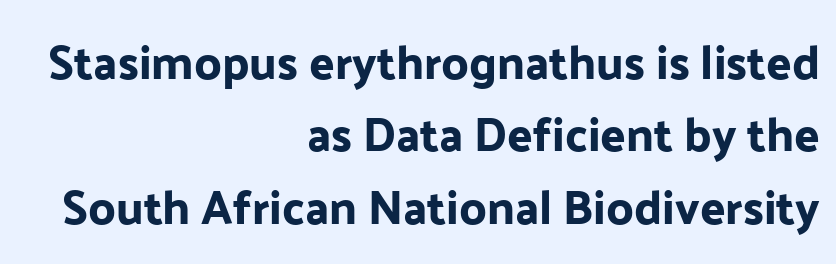
Words float on clear page, feet unadorned. It's the straight-up-and-down kind of type. What kind of face is this? One without serifs — a sans. Here the designer chose a conventional face with non-uniform glyph widths. The lines sit at an ordinary, default distance from one another. Standard letterfit; no display-style spreading of the glyphs.
